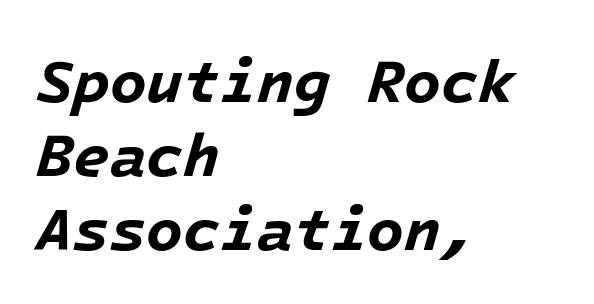
The image shows 60 px bold type, italic (leaning right); set left-aligned, line spacing 1.23x, normal letter spacing, not underlined; low stroke contrast and a medium x-height.
